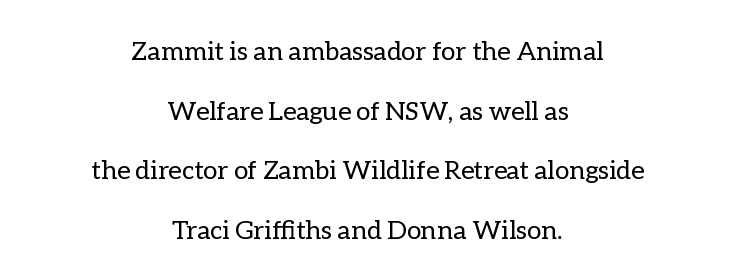
Q: Is the text bold? A: No.
Q: Is the text italic (slanted)? A: No, it is upright.
Q: Is the text underlined? A: No.
Q: How is the paragraph aligned? A: Centered.
Q: Is the spacing between letters normal or unusually wide? A: Normal.
Q: Is the spacing between lines tight, normal or loose? A: Loose.
